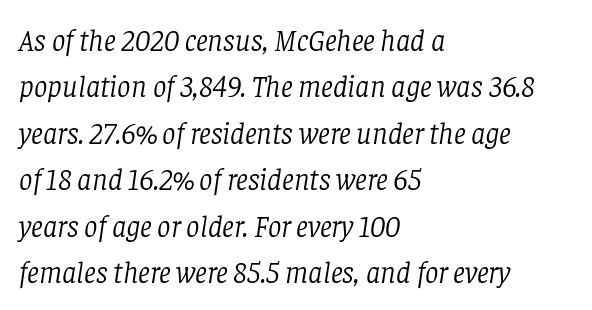
Only glyphs here, with clear space below each row. You could not count columns in this text — the font is proportionally spaced. Horizontally, the lines are justified to the leading edge only. These lines are composed in type with serifs. Tall strokes in this sample are angled rather than plumb. The line-height multiplier appears to be the usual default.
